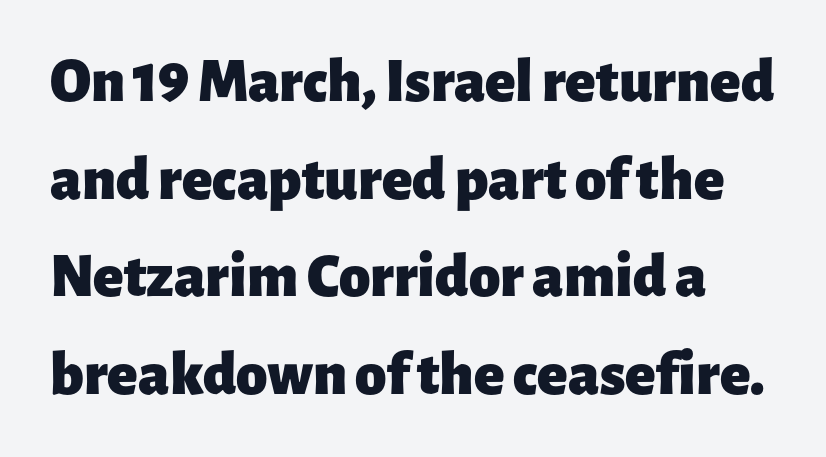
{"serif": "no", "italic": "no", "bold": "yes", "weight": "heavy", "width": "normal", "stroke_contrast": "low", "x_height": "medium", "monospaced": "no", "underline": "no", "line_spacing": "normal", "line_spacing_ratio": 1.55, "letter_spacing": "normal", "letter_spacing_em": 0.0, "glyph_px": 63}
